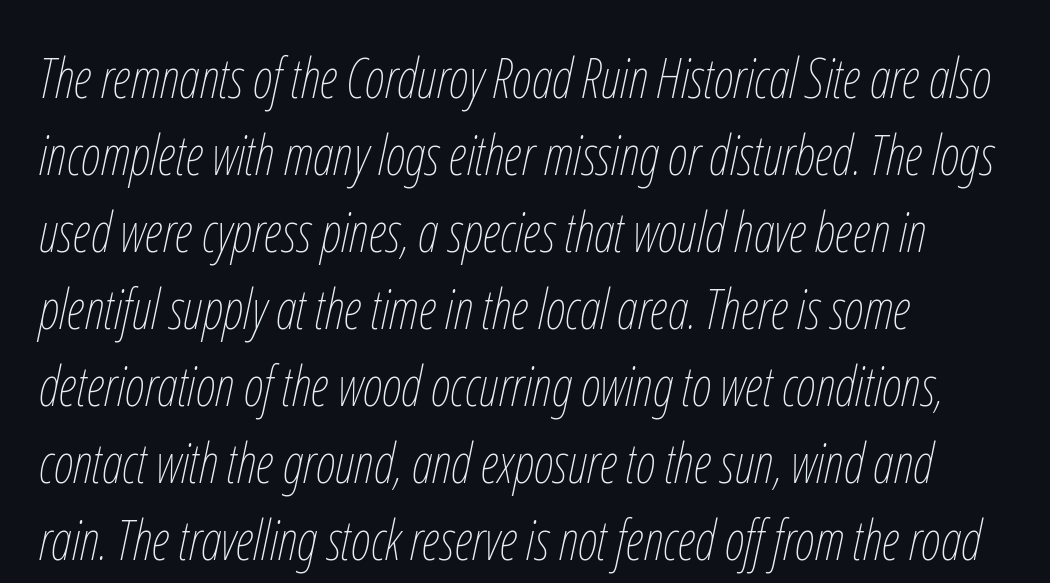
The image shows 55 px thin, condensed type, italic (leaning right); set left-aligned, normal line spacing (1.4x), normal letter spacing, not underlined; low stroke contrast and a medium x-height.
